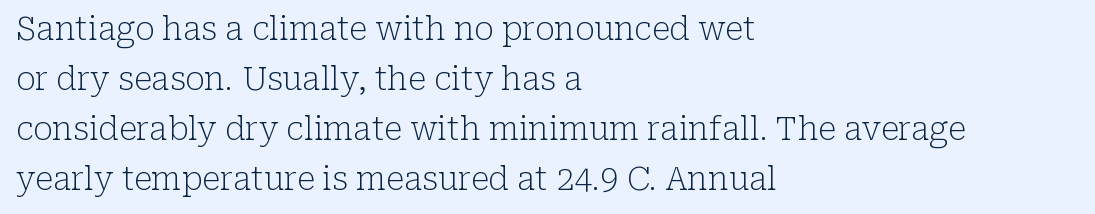
Q: Is the text bold? A: No.
Q: Is the text italic (slanted)? A: No, it is upright.
Q: Is the typeface a serif or a sans-serif typeface? A: Serif.
Q: Is the text underlined? A: No.
Q: How is the paragraph aligned? A: Left-aligned.
Q: Is the spacing between letters normal or unusually wide? A: Normal.
Q: Is the spacing between lines tight, normal or loose? A: Normal.
Q: Width (condensed, normal, or wide)? A: Normal.
Q: Stroke contrast? A: Low.
Q: x-height? A: Medium.
Q: Monospaced? A: No.
